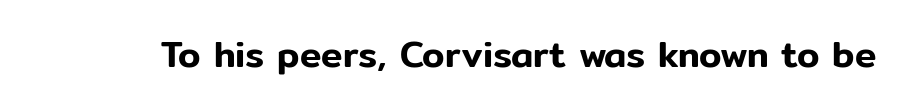
You could not count columns in this text — the font is proportionally spaced. This is roman type, the default non-slanted kind. Short note: letters normally spaced. Clear beneath every line of the passage. Font category for this specimen: sans-serif.
